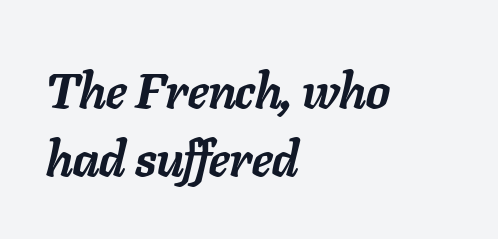
The image shows 50 px semibold type, italic (leaning right); set left-aligned, normal line spacing (1.37x), normal letter spacing, not underlined; low stroke contrast and a medium x-height.
